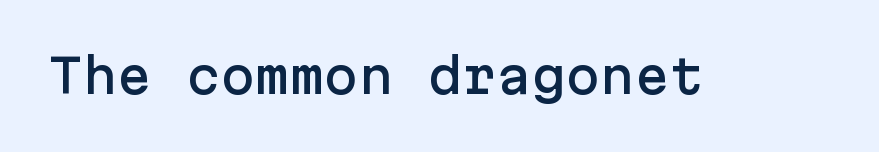
Look at the bottom of the vertical strokes: they stop flat, with no serifs. The letterforms sit shoulder to shoulder at normal distance. The gap between lines stays unmarked. This is the regular roman posture of the typeface.
